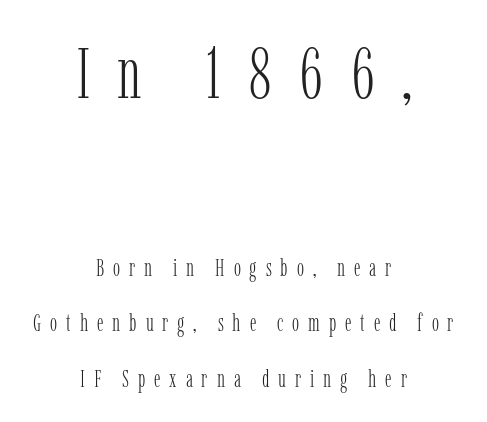
Underlining? Definitely not there. Check where the strokes stop: tiny serifs finish them off. The lettering stays uniformly vertical, giving the passage a roman look. Words appear elongated and porous because spacing is wide. Whoever set this chose breathing room over compactness in the vertical rhythm. Do the characters align in a grid? No, the font is proportional.
